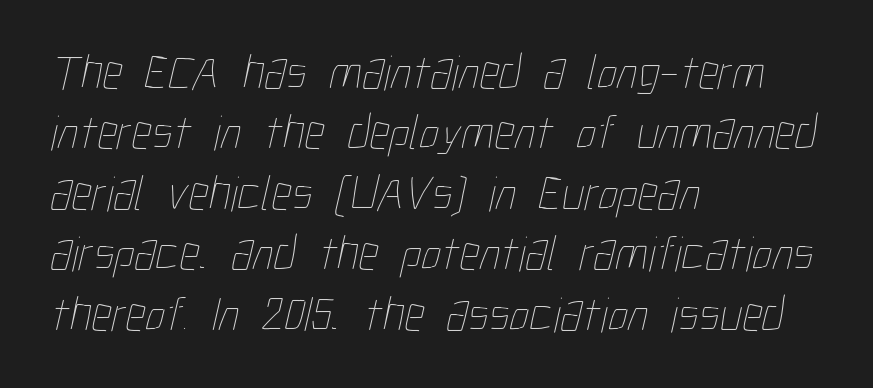
Q: Is the text bold? A: No.
Q: Is the text underlined? A: No.
Q: How is the paragraph aligned? A: Left-aligned.
Q: Is the spacing between letters normal or unusually wide? A: Normal.
Q: Width (condensed, normal, or wide)? A: Condensed.
Q: Stroke contrast? A: Low.
Q: x-height? A: Medium.
Q: Monospaced? A: No.
